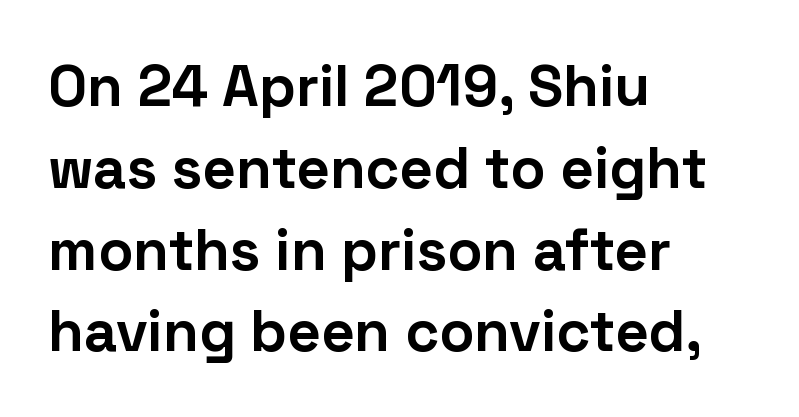
These lines sit exactly where default settings would place them. Letter spacing: default. A typesetter would mark this as roman, not italic. Bare-footed words on every line. The face used here is proportionally spaced, like ordinary book or web type.
